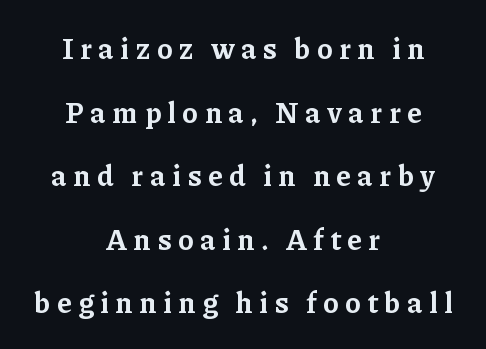
Honestly, there is no underline to notice here at all. Horizontal alignment here is central, giving a formal, balanced look. This sample uses expanded letter spacing, leaving extra air between glyphs. The designer went with a serif here, giving each stem small feet. The leading is generous, giving the passage an open texture.
